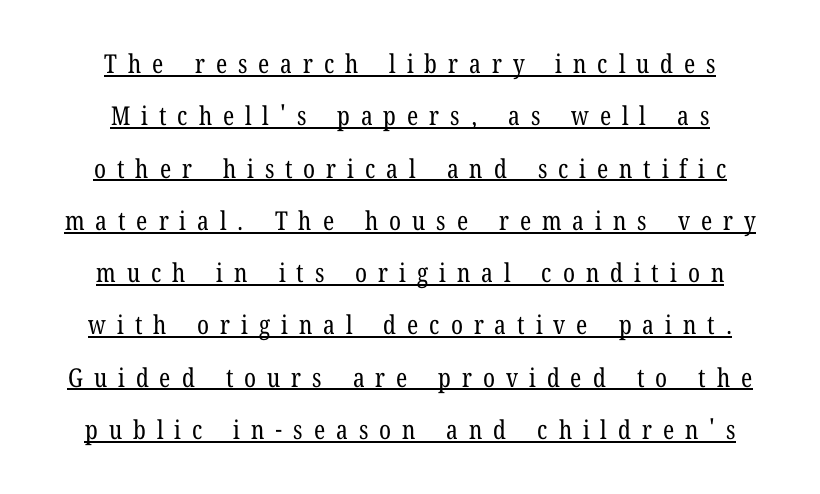
{"italic": "no", "bold": "no", "underline": "yes", "align": "center", "line_spacing": "loose", "line_spacing_ratio": 2.01, "letter_spacing": "wide", "letter_spacing_em": 0.42, "glyph_px": 26}
